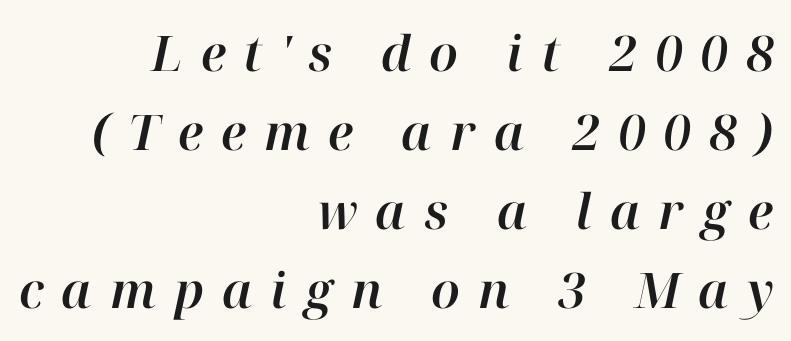
{"italic": "yes", "lean": "right", "slant_degrees": 12, "width": "normal", "stroke_contrast": "high", "x_height": "medium", "monospaced": "no", "underline": "no", "align": "right", "line_spacing": "normal", "line_spacing_ratio": 1.61, "letter_spacing": "wide", "letter_spacing_em": 0.37, "glyph_px": 49}
